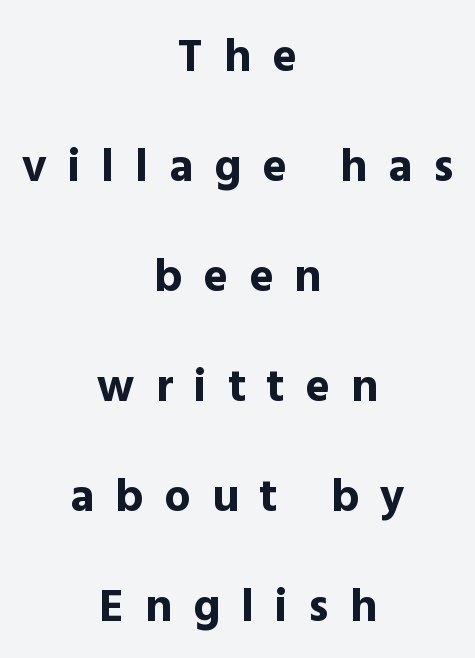
Q: Is the text bold? A: Yes.
Q: Is the text italic (slanted)? A: No, it is upright.
Q: Is the typeface a serif or a sans-serif typeface? A: Sans-serif.
Q: Is the text underlined? A: No.
Q: How is the paragraph aligned? A: Centered.
Q: Is the spacing between letters normal or unusually wide? A: Unusually wide.
Q: Is the spacing between lines tight, normal or loose? A: Loose.
Q: Width (condensed, normal, or wide)? A: Normal.
Q: x-height? A: Medium.
Q: Monospaced? A: No.
